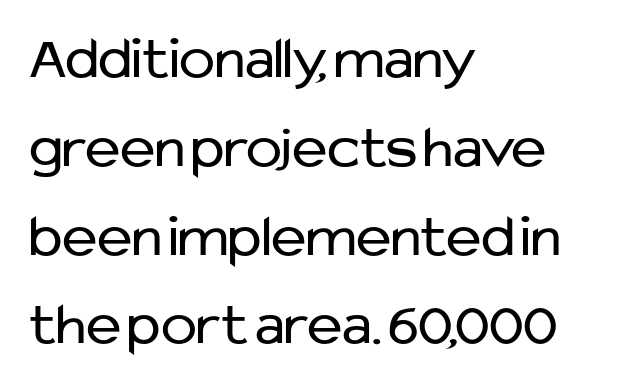
Q: Is the text bold? A: No.
Q: Is the text italic (slanted)? A: No, it is upright.
Q: Is the typeface a serif or a sans-serif typeface? A: Sans-serif.
Q: Is the text underlined? A: No.
Q: How is the paragraph aligned? A: Left-aligned.
Q: Is the spacing between letters normal or unusually wide? A: Normal.
Q: Is the spacing between lines tight, normal or loose? A: Normal.
Q: Width (condensed, normal, or wide)? A: Normal.
Q: Stroke contrast? A: Low.
Q: x-height? A: Medium.
Q: Monospaced? A: No.
